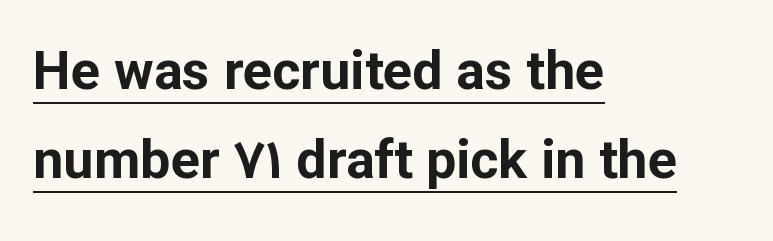
Underline: present. The characters display no serif detailing; their extremities are plain. Default kerning and tracking; the words read as compact shapes. A full-strength bold gives these letters their thick strokes. The font's upright variant was chosen for this text. Each new line begins a customary step beneath the previous one.
